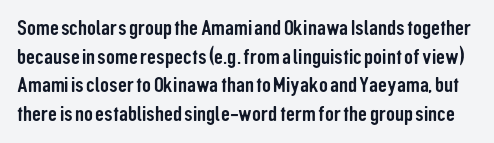
Each row of text sits above clean, open space. Style check: upright. The horizontal fit of the characters is conventional and even. Evenly set lines give the paragraph a standard silhouette.
